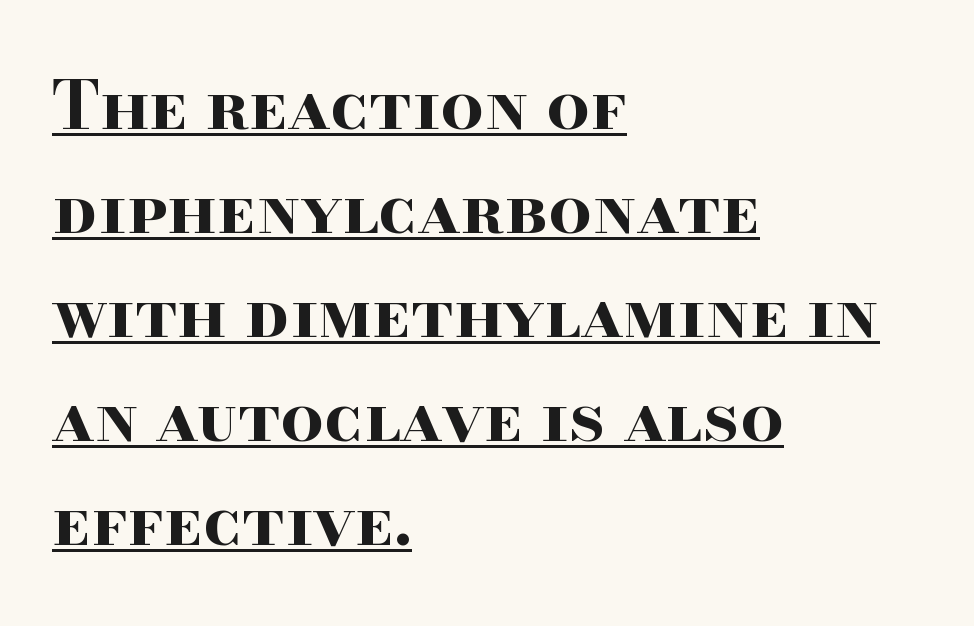
The image shows 68 px bold, wide serif type, upright; set left-aligned, normal line spacing (1.53x), normal letter spacing, underlined; high stroke contrast and a small x-height.
